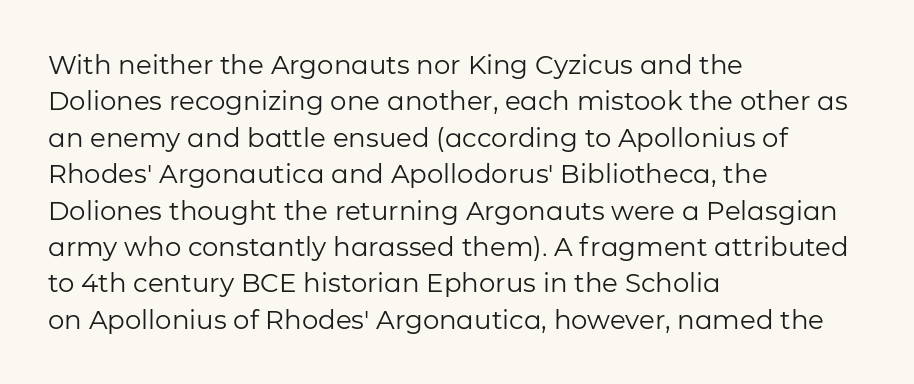
Q: Is the text bold? A: No.
Q: Is the text italic (slanted)? A: No, it is upright.
Q: Is the text underlined? A: No.
Q: How is the paragraph aligned? A: Left-aligned.
Q: Is the spacing between letters normal or unusually wide? A: Normal.
Q: Is the spacing between lines tight, normal or loose? A: Normal.
